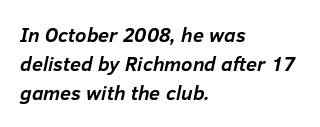
Q: Is the text bold? A: Yes.
Q: Is the text italic (slanted)? A: Yes, it leans right by about 12 degrees.
Q: Is the text underlined? A: No.
Q: How is the paragraph aligned? A: Left-aligned.
Q: Is the spacing between letters normal or unusually wide? A: Normal.
Q: Is the spacing between lines tight, normal or loose? A: Normal.
